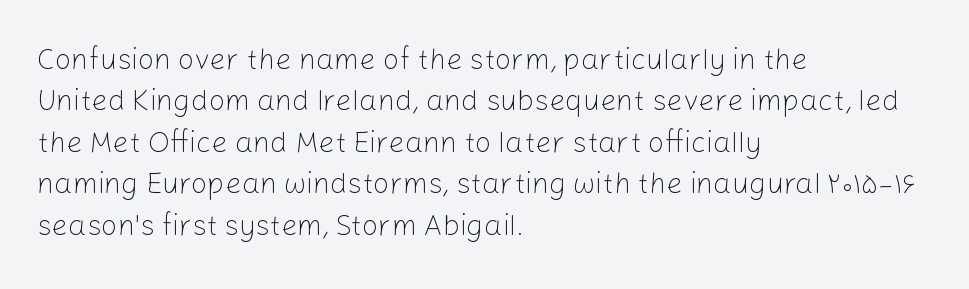
On a weight scale, this lands at 450 or below. The rendering uses natural spacing where letterforms have individual widths. Standard letterfit; no display-style spreading of the glyphs. Quick note: underline off. Tall strokes in this sample are plumb rather than angled.
